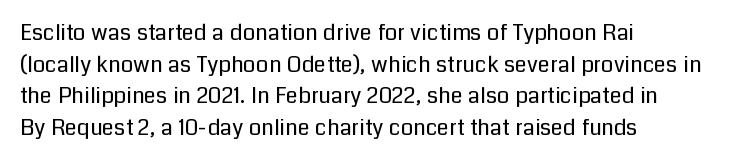
The image shows 22 px text type, upright; set left-aligned, normal line spacing (1.44x), normal letter spacing, not underlined.
